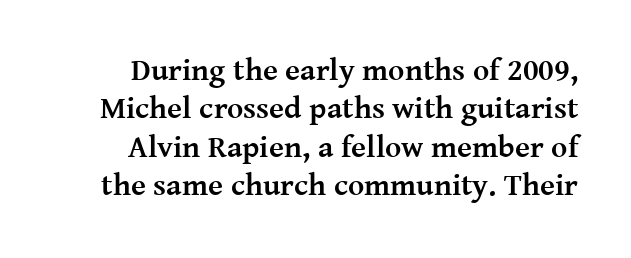
{"serif": "yes", "italic": "no", "bold": "yes", "weight": "semibold", "width": "normal", "stroke_contrast": "medium", "x_height": "medium", "monospaced": "no", "underline": "no", "line_spacing_ratio": 1.24, "letter_spacing": "normal", "letter_spacing_em": 0.0, "glyph_px": 31}
